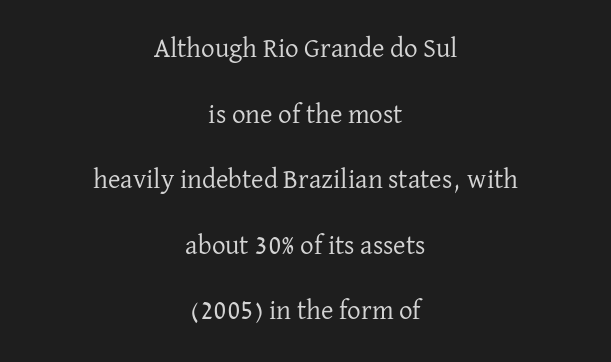
Q: Is the text bold? A: No.
Q: Is the text italic (slanted)? A: No, it is upright.
Q: Is the text underlined? A: No.
Q: How is the paragraph aligned? A: Centered.
Q: Is the spacing between letters normal or unusually wide? A: Normal.
Q: Is the spacing between lines tight, normal or loose? A: Loose.
